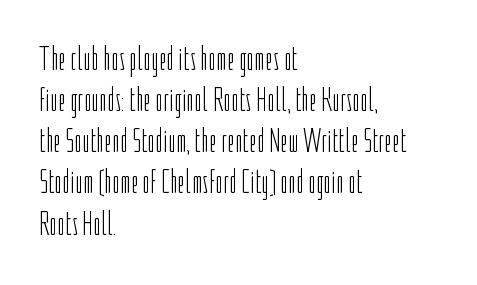
Q: Is the text bold? A: No.
Q: Is the text italic (slanted)? A: No, it is upright.
Q: Is the typeface a serif or a sans-serif typeface? A: Sans-serif.
Q: Is the text underlined? A: No.
Q: How is the paragraph aligned? A: Left-aligned.
Q: Is the spacing between letters normal or unusually wide? A: Normal.
Q: Width (condensed, normal, or wide)? A: Condensed.
Q: Stroke contrast? A: Low.
Q: x-height? A: Medium.
Q: Monospaced? A: No.
